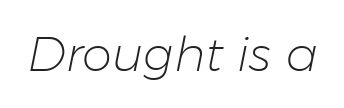
Q: Is the text bold? A: No.
Q: Is the text italic (slanted)? A: Yes, it leans right by about 11 degrees.
Q: Is the text underlined? A: No.
Q: Is the spacing between letters normal or unusually wide? A: Normal.
Q: Width (condensed, normal, or wide)? A: Normal.
Q: Stroke contrast? A: Low.
Q: x-height? A: Medium.
Q: Monospaced? A: No.
